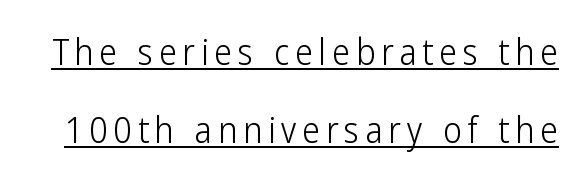
Q: Is the text bold? A: No.
Q: Is the text italic (slanted)? A: No, it is upright.
Q: Is the typeface a serif or a sans-serif typeface? A: Sans-serif.
Q: Is the text underlined? A: Yes.
Q: Is the spacing between lines tight, normal or loose? A: Loose.
Q: Width (condensed, normal, or wide)? A: Condensed.
Q: Stroke contrast? A: Low.
Q: x-height? A: Medium.
Q: Monospaced? A: No.
